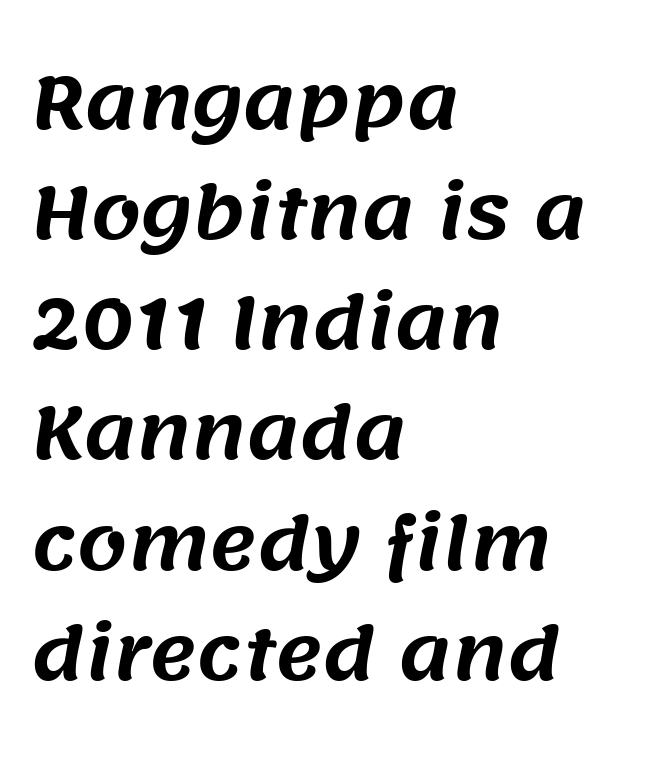
All the whitespace from short lines collects on the right. Tracking value appears to be zero — textbook default spacing. Rows of type keep a routine distance in the vertical direction. Each row of text sits above clean, open space. This sample uses a sans-serif face. Proportional: the letters do not fall into vertical columns.
